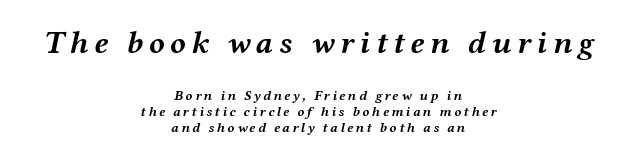
The image shows 32 px semibold, wide type, italic (leaning right); set centered, line spacing 1.16x, not underlined; the first (top) block is 2.29x larger; medium stroke contrast and a medium x-height.
